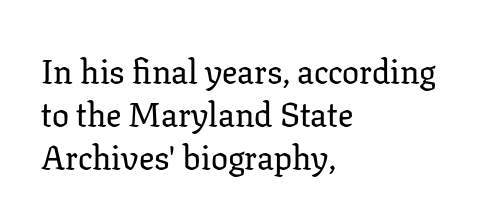
The image shows 34 px serif type, upright; set left-aligned, normal line spacing (1.27x), normal letter spacing, not underlined; low stroke contrast and a medium x-height.
